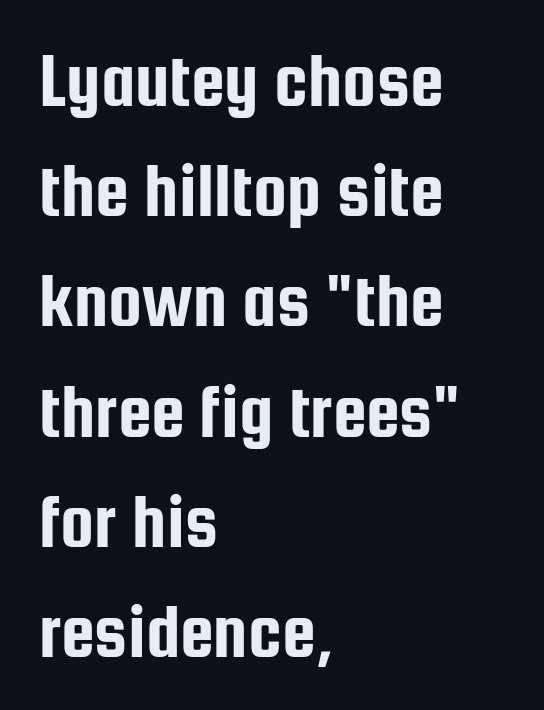
Letters rest on an invisible, unmarked baseline. The rag falls on the right side of this text block. These lines are rendered in a variable-pitch font. Summary of vertical rhythm: regular, with standard interline spacing.
